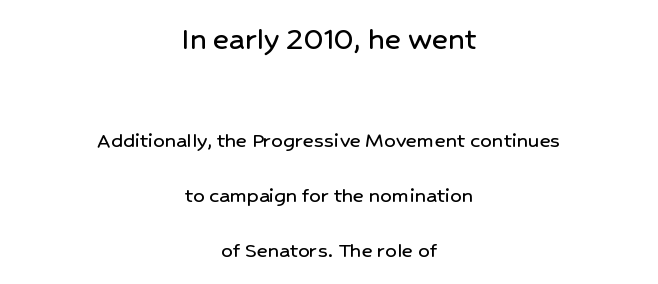
A typesetter would call this proportional, since set widths differ per character. Observe the absence of serifs on each vertical stroke in this sample. Horizontally, the lines are justified to the midpoint only. Widely set lines give the paragraph a tall, airy silhouette.
